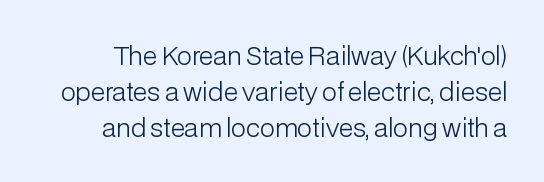
Q: Is the text bold? A: No.
Q: Is the text italic (slanted)? A: No, it is upright.
Q: Is the text underlined? A: No.
Q: Is the spacing between letters normal or unusually wide? A: Normal.
Q: Is the spacing between lines tight, normal or loose? A: Normal.
